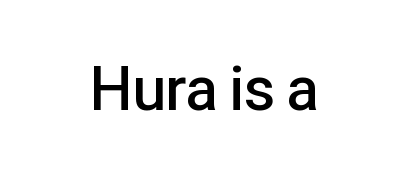
{"serif": "no", "italic": "no", "bold": "semi", "weight": "semibold", "width": "normal", "stroke_contrast": "low", "x_height": "medium", "monospaced": "no", "underline": "no", "align": "center", "letter_spacing": "normal", "letter_spacing_em": 0.0, "glyph_px": 61}
